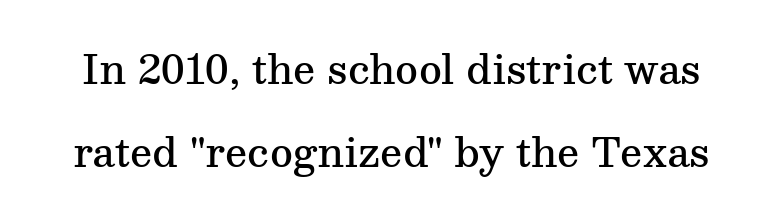
{"serif": "yes", "italic": "no", "bold": "semi", "weight": "semibold", "width": "normal", "stroke_contrast": "medium", "x_height": "medium", "monospaced": "no", "underline": "no", "line_spacing": "loose", "line_spacing_ratio": 2.14, "letter_spacing": "normal", "letter_spacing_em": 0.0, "glyph_px": 39}
